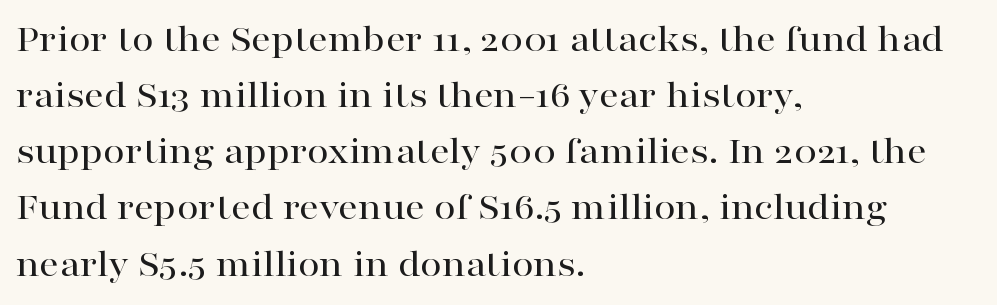
Q: Is the text italic (slanted)? A: No, it is upright.
Q: Is the typeface a serif or a sans-serif typeface? A: Serif.
Q: Is the text underlined? A: No.
Q: How is the paragraph aligned? A: Left-aligned.
Q: Is the spacing between letters normal or unusually wide? A: Normal.
Q: Is the spacing between lines tight, normal or loose? A: Normal.
Q: Width (condensed, normal, or wide)? A: Wide.
Q: Stroke contrast? A: High.
Q: x-height? A: Medium.
Q: Monospaced? A: No.
